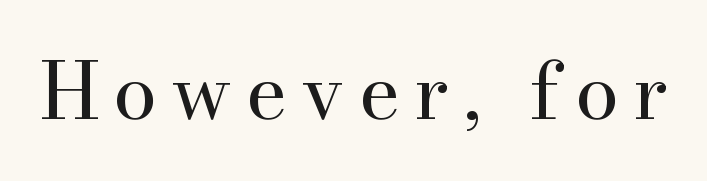
The image shows 79 px regular-weight serif type, upright; set not underlined; high stroke contrast and a small x-height.
